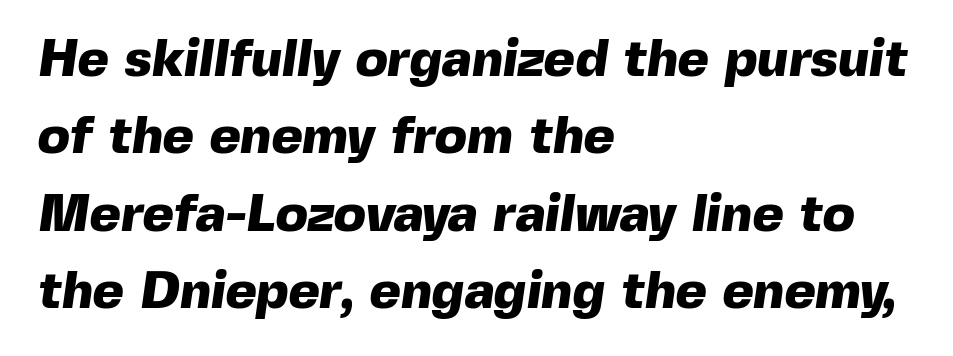
Q: Is the text bold? A: Yes.
Q: Is the typeface a serif or a sans-serif typeface? A: Sans-serif.
Q: Is the text underlined? A: No.
Q: How is the paragraph aligned? A: Left-aligned.
Q: Is the spacing between letters normal or unusually wide? A: Normal.
Q: Is the spacing between lines tight, normal or loose? A: Normal.
Q: Width (condensed, normal, or wide)? A: Normal.
Q: x-height? A: Medium.
Q: Monospaced? A: No.
